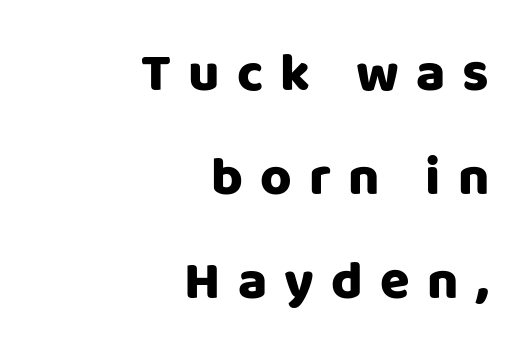
Q: Is the text italic (slanted)? A: No, it is upright.
Q: Is the typeface a serif or a sans-serif typeface? A: Sans-serif.
Q: Is the text underlined? A: No.
Q: How is the paragraph aligned? A: Right-aligned.
Q: Is the spacing between letters normal or unusually wide? A: Unusually wide.
Q: Is the spacing between lines tight, normal or loose? A: Loose.
Q: Width (condensed, normal, or wide)? A: Normal.
Q: Stroke contrast? A: Low.
Q: x-height? A: Large.
Q: Monospaced? A: No.
